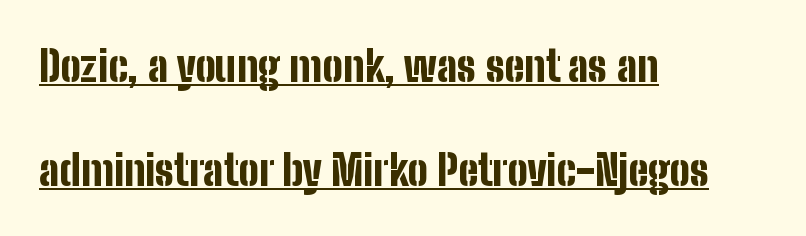
{"serif": "no", "italic": "no", "bold": "yes", "weight": "bold", "width": "condensed", "stroke_contrast": "low", "x_height": "medium", "monospaced": "no", "underline": "yes", "align": "left", "line_spacing": "loose", "line_spacing_ratio": 2.42, "letter_spacing": "normal", "letter_spacing_em": 0.0, "glyph_px": 43}
